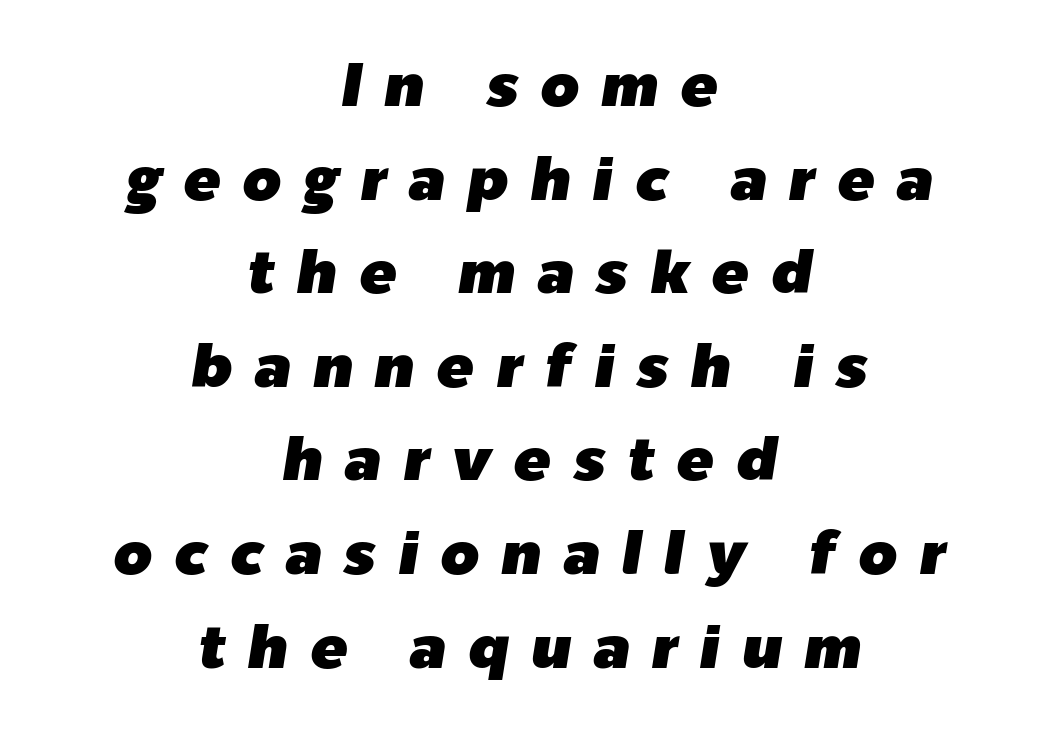
{"italic": "yes", "lean": "right", "slant_degrees": 9, "width": "normal", "stroke_contrast": "low", "x_height": "medium", "monospaced": "no", "underline": "no", "align": "center", "line_spacing": "normal", "line_spacing_ratio": 1.51, "letter_spacing": "wide", "letter_spacing_em": 0.35, "glyph_px": 62}
